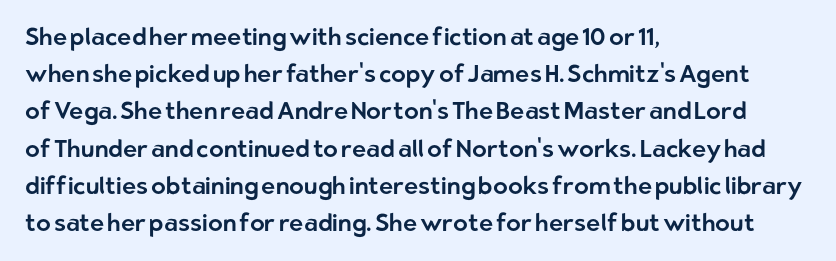
Interline gaps are of average width in this sample. The letters stand upright; this is a roman face. The face used here is rendered with its standard letterfit. Leftover space on each line is placed entirely after the last word. Beneath every word, the page is bare.
